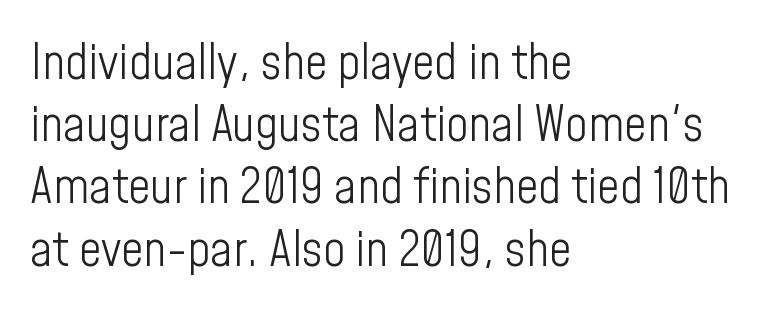
Q: Is the text bold? A: No.
Q: Is the text italic (slanted)? A: No, it is upright.
Q: Is the typeface a serif or a sans-serif typeface? A: Sans-serif.
Q: Is the text underlined? A: No.
Q: How is the paragraph aligned? A: Left-aligned.
Q: Is the spacing between letters normal or unusually wide? A: Normal.
Q: Is the spacing between lines tight, normal or loose? A: Normal.
Q: Width (condensed, normal, or wide)? A: Condensed.
Q: Stroke contrast? A: Low.
Q: x-height? A: Medium.
Q: Monospaced? A: No.
